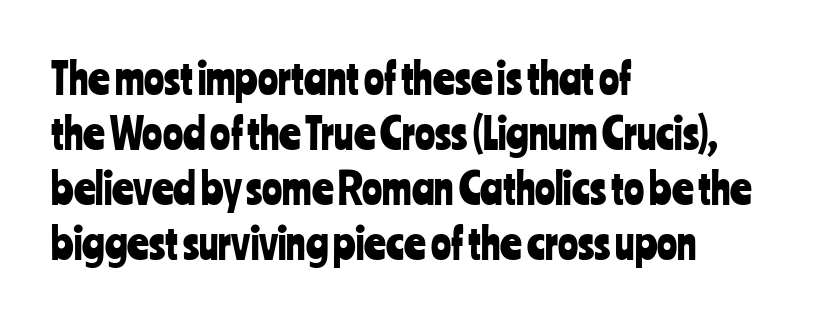
The image shows 42 px condensed sans-serif type, upright; set left-aligned, normal line spacing (1.31x), normal letter spacing, not underlined; low stroke contrast and a medium x-height.
